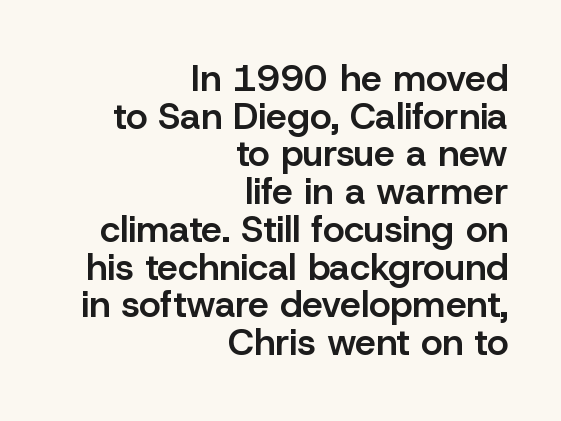
Q: Is the text bold? A: Semi-bold.
Q: Is the text italic (slanted)? A: No, it is upright.
Q: Is the typeface a serif or a sans-serif typeface? A: Sans-serif.
Q: Is the text underlined? A: No.
Q: How is the paragraph aligned? A: Right-aligned.
Q: Is the spacing between letters normal or unusually wide? A: Normal.
Q: Is the spacing between lines tight, normal or loose? A: Tight.
Q: Width (condensed, normal, or wide)? A: Normal.
Q: Stroke contrast? A: Low.
Q: x-height? A: Medium.
Q: Monospaced? A: No.
